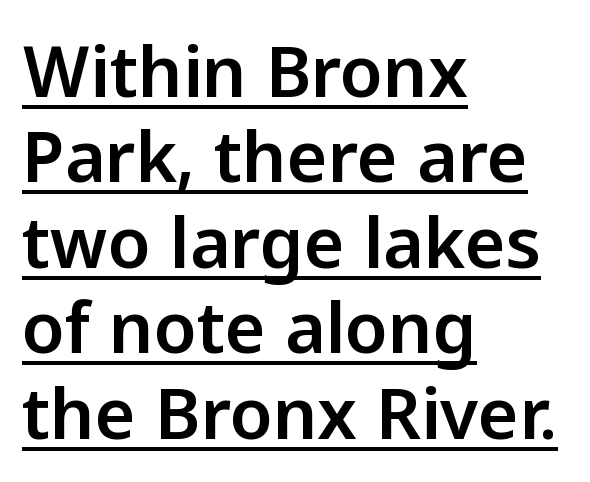
The image shows 70 px sans-serif type, upright; set left-aligned, line spacing 1.22x, normal letter spacing, underlined; low stroke contrast and a medium x-height.
